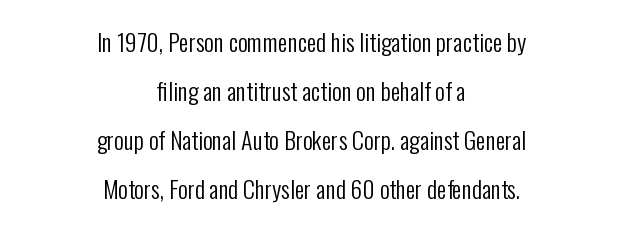
The compositor balanced each line on the midline. The lines are spread far apart with generous leading. A light-to-regular cut is what we see here. In terms of letterspacing, this is plain default setting. Check the space under the baseline: it is left empty.
